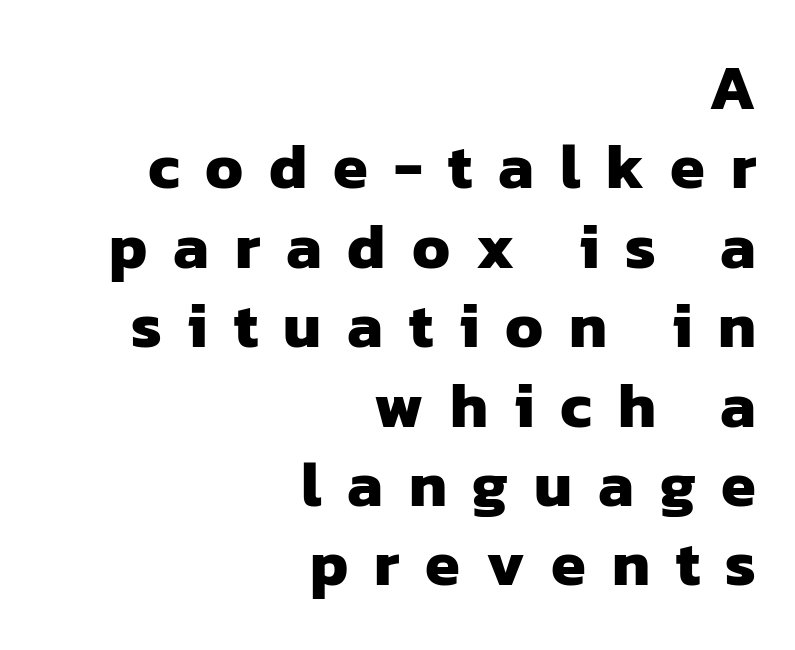
{"serif": "no", "bold": "yes", "weight": "heavy", "width": "normal", "stroke_contrast": "low", "x_height": "medium", "monospaced": "no", "underline": "no", "align": "right", "line_spacing": "normal", "line_spacing_ratio": 1.26, "letter_spacing": "wide", "letter_spacing_em": 0.41, "glyph_px": 63}
